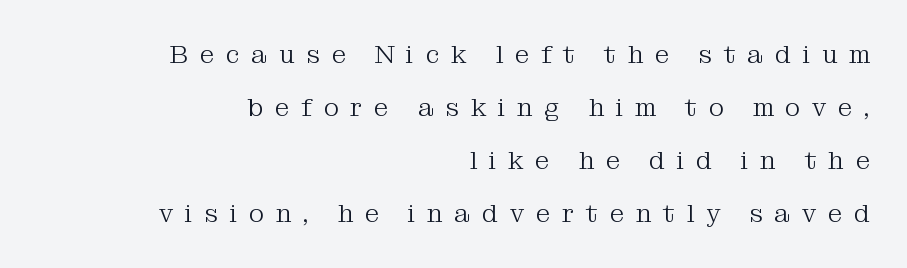
Compared with typical paragraphs, the rows here are farther apart. Letter spacing: wide. Counters stay open thanks to moderate or lighter strokes. A bare baseline throughout the passage.
